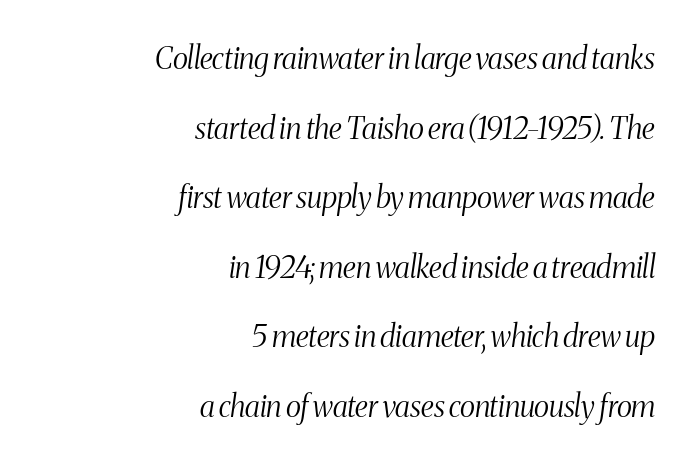
{"serif": "yes", "italic": "yes", "lean": "right", "slant_degrees": 8, "bold": "no", "weight": "light", "width": "condensed", "stroke_contrast": "medium", "x_height": "medium", "monospaced": "no", "underline": "no", "align": "right", "line_spacing": "loose", "line_spacing_ratio": 2.32, "letter_spacing": "normal", "letter_spacing_em": 0.0, "glyph_px": 30}
